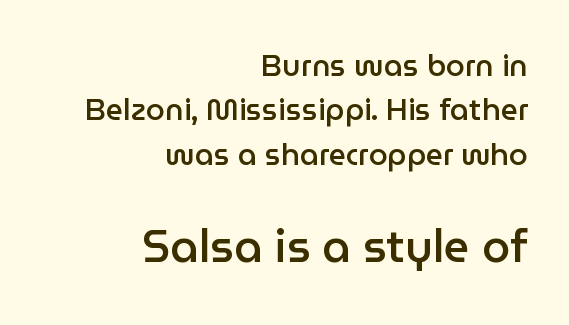
This rendering leaves character spacing at its baseline value. Every row of glyphs terminates at an identical x-position on the right. Note the varied advance widths — an 'i' is clearly narrower than an 'm'. Does the type have serifs? No, each stem ends abruptly. The block sitting lower on the canvas is the one with enlarged characters.
